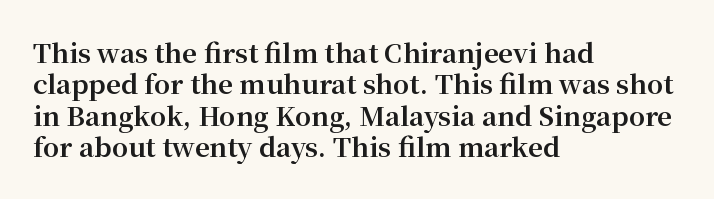
Q: Is the text bold? A: Yes.
Q: Is the text italic (slanted)? A: No, it is upright.
Q: Is the text underlined? A: No.
Q: How is the paragraph aligned? A: Left-aligned.
Q: Is the spacing between letters normal or unusually wide? A: Normal.
